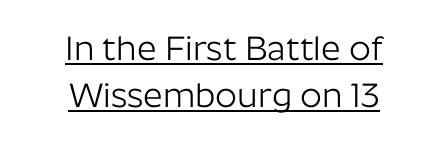
The image shows 34 px light sans-serif type, upright; set centered, normal line spacing (1.37x), normal letter spacing, underlined; low stroke contrast and a medium x-height.
